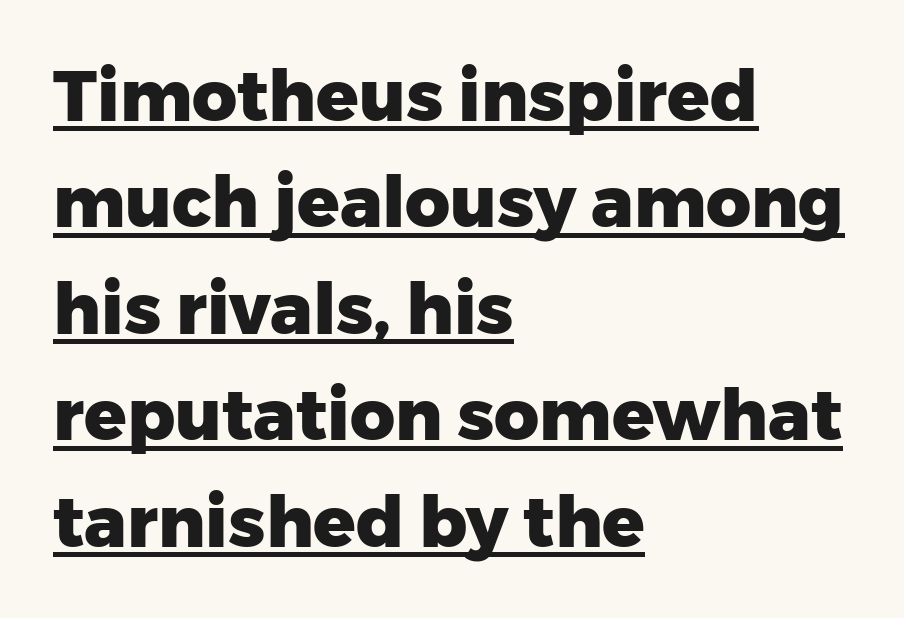
Q: Is the text bold? A: Yes.
Q: Is the text italic (slanted)? A: No, it is upright.
Q: Is the typeface a serif or a sans-serif typeface? A: Sans-serif.
Q: Is the text underlined? A: Yes.
Q: How is the paragraph aligned? A: Left-aligned.
Q: Is the spacing between letters normal or unusually wide? A: Normal.
Q: Is the spacing between lines tight, normal or loose? A: Normal.
Q: Width (condensed, normal, or wide)? A: Normal.
Q: Stroke contrast? A: Low.
Q: x-height? A: Medium.
Q: Monospaced? A: No.
